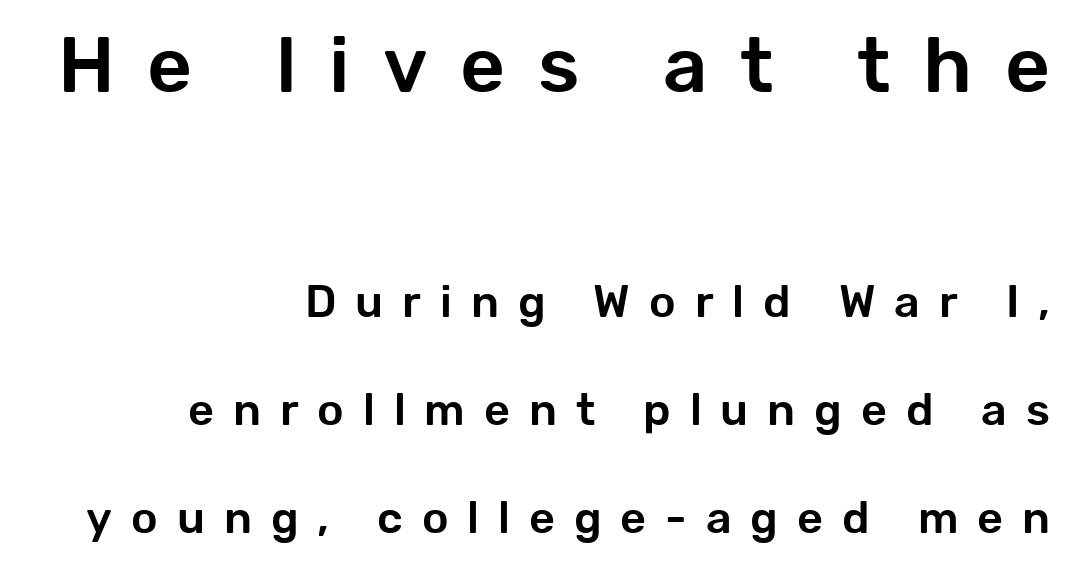
You get the large type first, then a drop to smaller type. Short note: letters widely spaced. These lines stack with their right ends in a neat column. Just letters on the line, the space beneath them empty.
